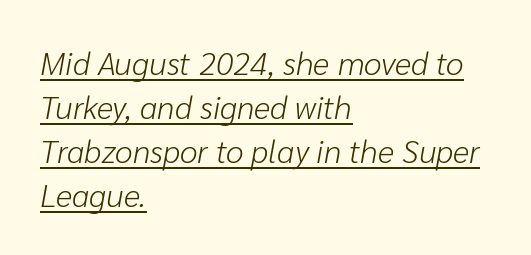
Q: Is the text bold? A: No.
Q: Is the text italic (slanted)? A: Yes, it leans right by about 10 degrees.
Q: Is the text underlined? A: Yes.
Q: How is the paragraph aligned? A: Left-aligned.
Q: Is the spacing between letters normal or unusually wide? A: Normal.
Q: Is the spacing between lines tight, normal or loose? A: Normal.
Q: Width (condensed, normal, or wide)? A: Normal.
Q: Stroke contrast? A: Low.
Q: x-height? A: Medium.
Q: Monospaced? A: No.
